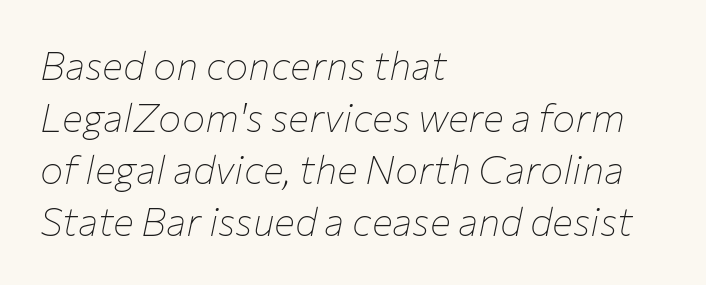
This rendering uses left alignment, leaving the right contour irregular. The letters advance in unequal steps, a hallmark of proportional type. These lines were composed using italics. Observe the ordinary spacing: letters are neighbours, not strangers. Vertically, the passage feels balanced, rows spaced as you'd expect. The strokes carry an ordinary text weight at most.
